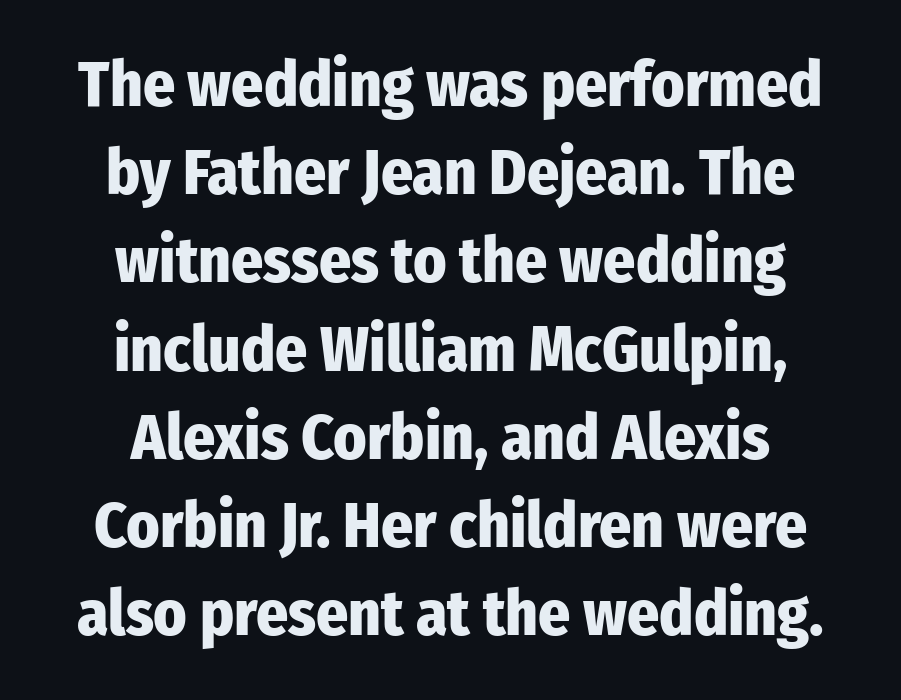
The image shows 63 px heavy, condensed sans-serif type, upright; set centered, normal line spacing (1.4x), normal letter spacing, not underlined; low stroke contrast and a medium x-height.
